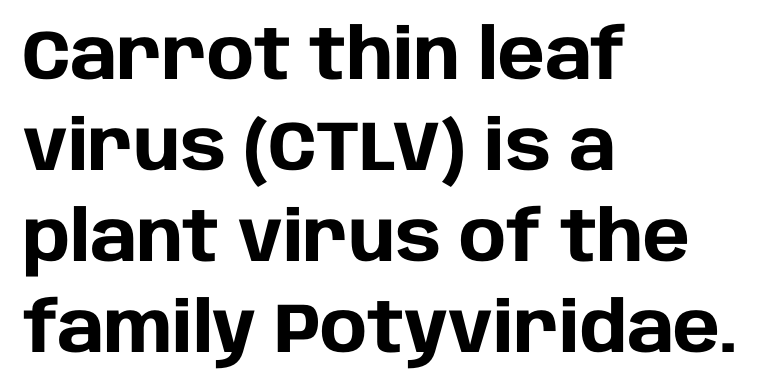
Q: Is the text bold? A: Yes.
Q: Is the text italic (slanted)? A: No, it is upright.
Q: Is the typeface a serif or a sans-serif typeface? A: Sans-serif.
Q: Is the text underlined? A: No.
Q: How is the paragraph aligned? A: Left-aligned.
Q: Is the spacing between letters normal or unusually wide? A: Normal.
Q: Is the spacing between lines tight, normal or loose? A: Normal.
Q: Width (condensed, normal, or wide)? A: Normal.
Q: Stroke contrast? A: Low.
Q: x-height? A: Large.
Q: Monospaced? A: No.
